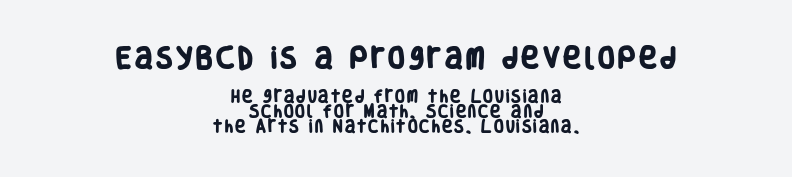
Q: Is the text bold? A: Yes.
Q: Is the text underlined? A: No.
Q: How is the paragraph aligned? A: Centered.
Q: Is the spacing between lines tight, normal or loose? A: Tight.
Q: Which block of text is set in a larger size, the first (top) or the second (bottom)? A: The first (top) one.
